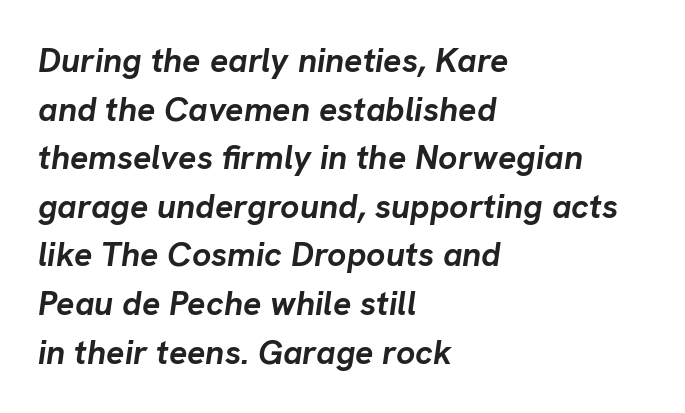
Normally led — the rows are evenly, conventionally spaced. Observe the lean: these are italic letterforms. The glyphs have the mass of a bold cut. Do the characters align in a grid? No, the font is proportional. Nothing unusual about the tracking: characters are spaced as the font intends. Which margin do the lines hug? The left one — the right edge is uneven.
